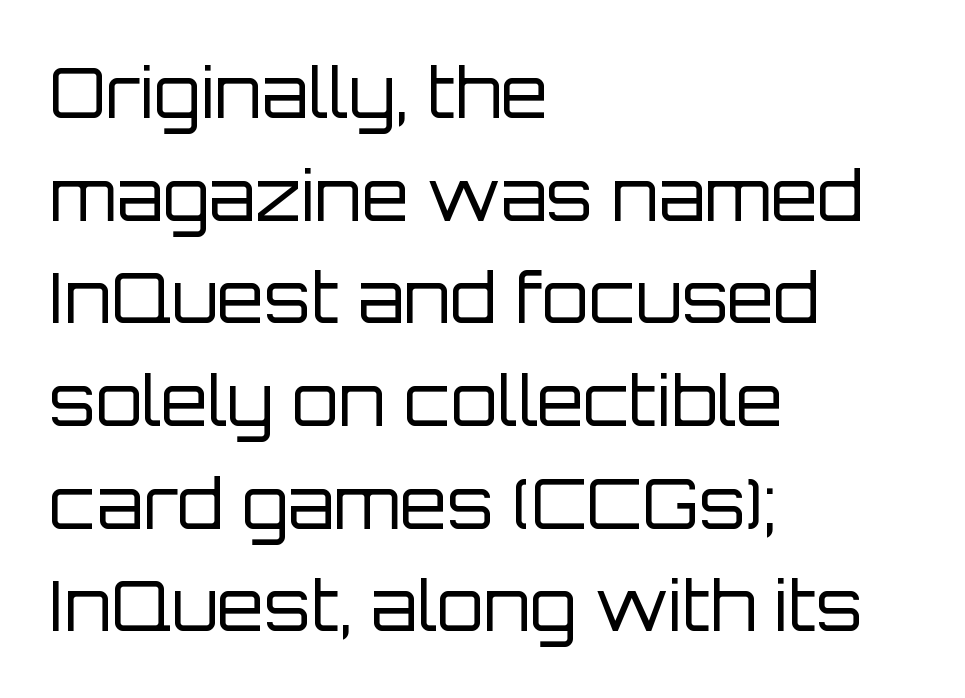
Weight: not bold — regular or lighter. The letters advance in unequal steps, a hallmark of proportional type. Typeset ragged right — the left edge is the straight one. No italicization has been applied; the sample stays upright. Only glyphs here, with clear space below each row. In terms of letterspacing, this is plain default setting.
